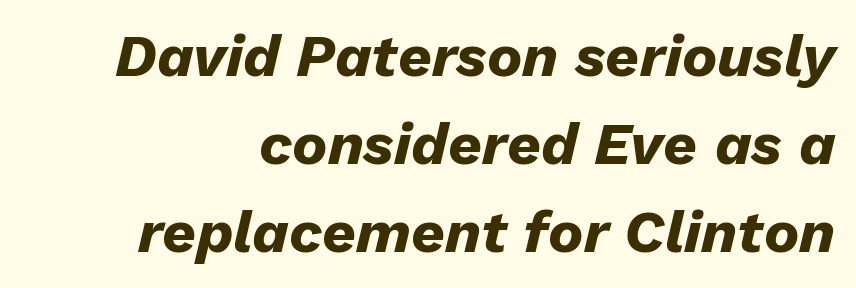
The image shows 59 px heavy type, italic (leaning right); set normal line spacing (1.49x), normal letter spacing, not underlined; low stroke contrast and a medium x-height.
